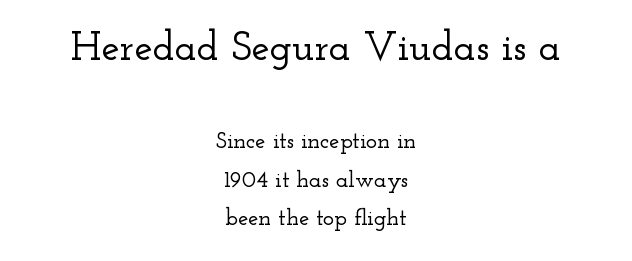
The letters stand upright; this is a roman face. A student would notice the top passage is typeset larger than what follows. Quick note: interline space is typical. A serif font was chosen for this passage. The passage shown is not underscored anywhere.
